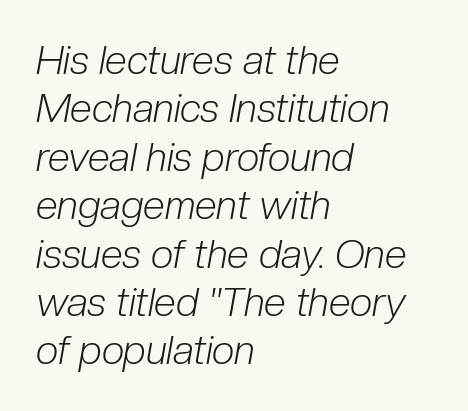
The font sits on the lighter half of the weight spectrum, regular included. Proportional: the letters do not fall into vertical columns. Nobody drew a line under any word here. Posture: slanted.
